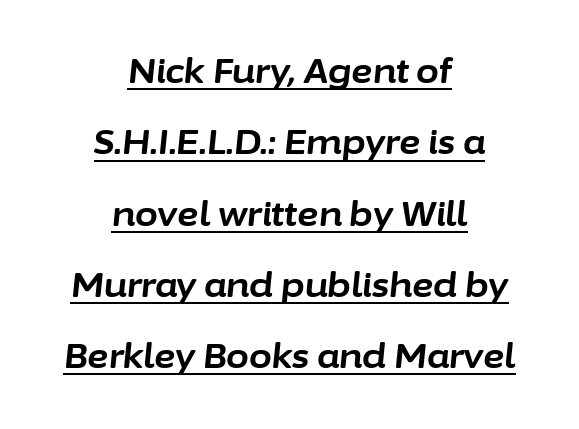
The image shows 33 px bold type, italic (leaning right); set centered, loose line spacing (2.16x), normal letter spacing, underlined; low stroke contrast and a medium x-height.
